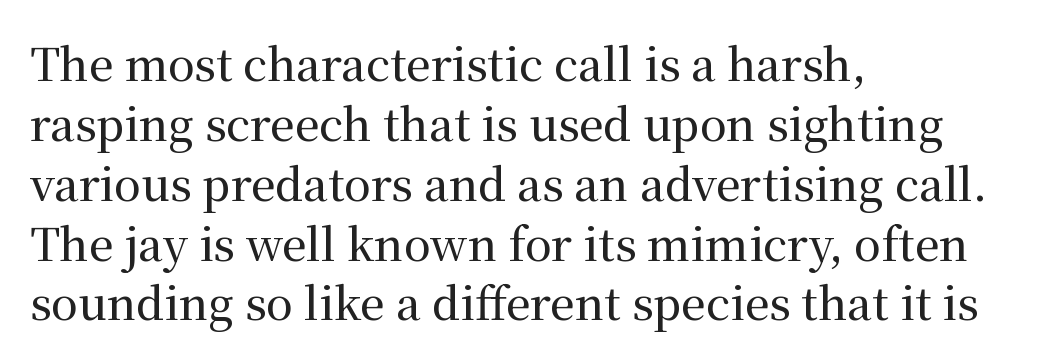
Q: Is the text italic (slanted)? A: No, it is upright.
Q: Is the typeface a serif or a sans-serif typeface? A: Serif.
Q: Is the text underlined? A: No.
Q: How is the paragraph aligned? A: Left-aligned.
Q: Is the spacing between letters normal or unusually wide? A: Normal.
Q: Is the spacing between lines tight, normal or loose? A: Normal.
Q: Width (condensed, normal, or wide)? A: Normal.
Q: Stroke contrast? A: Medium.
Q: x-height? A: Medium.
Q: Monospaced? A: No.
